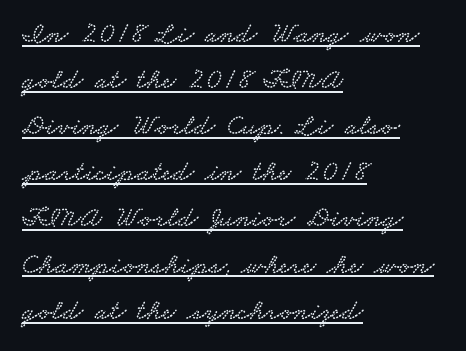
This sample uses a serif face. Students, observe the line beneath the letters — that is underlining. Reading down the column, the eye jumps a familiar distance to each next line. Think of a printed novel: that variable character pitch is what you see here.
